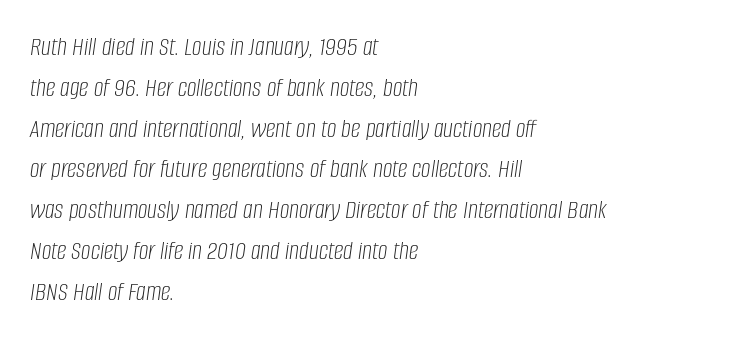
Slanted lettering throughout. Normally led — the rows are evenly, conventionally spaced. The gap between lines stays unmarked. Short and long lines alike share a common starting point at left. Does extra space separate the letters? No, they use regular spacing. Stem width sits at or under what a default text font uses.
